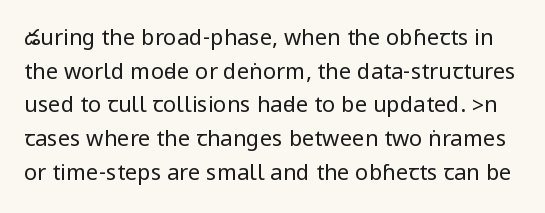
The image shows 22 px text type, upright; set normal line spacing (1.53x), normal letter spacing, not underlined.
